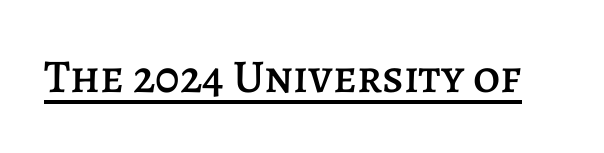
{"italic": "no", "width": "normal", "stroke_contrast": "low", "x_height": "large", "monospaced": "no", "underline": "yes", "letter_spacing": "normal", "letter_spacing_em": 0.0, "glyph_px": 47}
